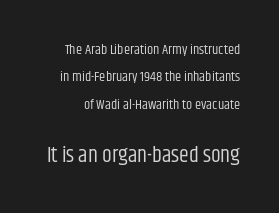
Q: Is the text bold? A: No.
Q: Is the text italic (slanted)? A: No, it is upright.
Q: Is the text underlined? A: No.
Q: Is the spacing between letters normal or unusually wide? A: Normal.
Q: Is the spacing between lines tight, normal or loose? A: Loose.
Q: Which block of text is set in a larger size, the first (top) or the second (bottom)? A: The second (bottom) one.
